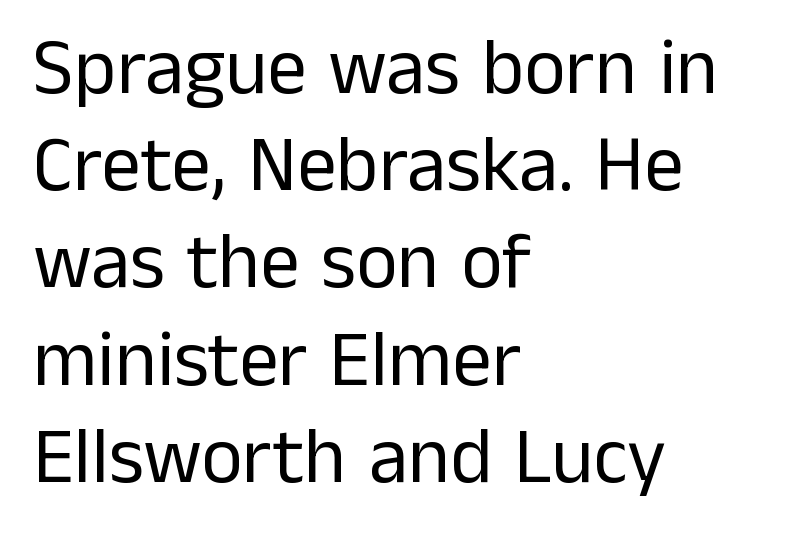
Every stem runs plumb, perpendicular to the baseline. Every row of glyphs begins at an identical x-position on the left. The text was rendered using a sans face with plain stroke endings. Heaviness? Minimal to ordinary, like unemphasized prose. Type without underlining. Between one letter and the next there's only the usual sliver of space.
